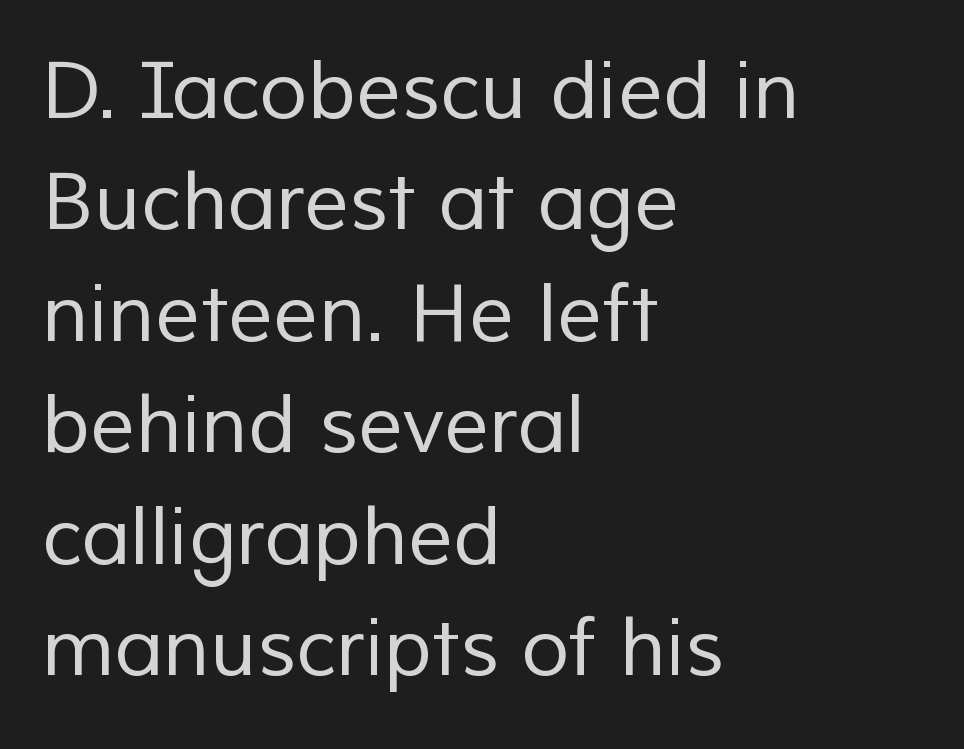
{"serif": "no", "bold": "no", "weight": "regular", "width": "normal", "stroke_contrast": "low", "x_height": "medium", "monospaced": "no", "underline": "no", "align": "left", "line_spacing": "normal", "line_spacing_ratio": 1.41, "letter_spacing": "normal", "letter_spacing_em": 0.0, "glyph_px": 79}
